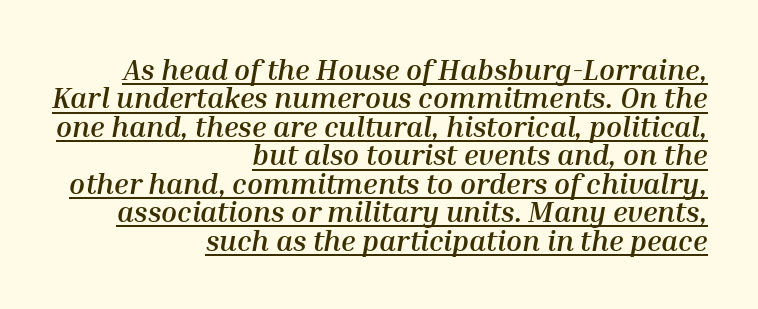
{"italic": "yes", "lean": "right", "slant_degrees": 10, "bold": "yes", "weight": "semibold", "width": "normal", "stroke_contrast": "medium", "x_height": "medium", "monospaced": "no", "underline": "yes", "align": "right", "line_spacing": "tight", "line_spacing_ratio": 0.98, "letter_spacing": "normal", "letter_spacing_em": 0.0, "glyph_px": 29}
